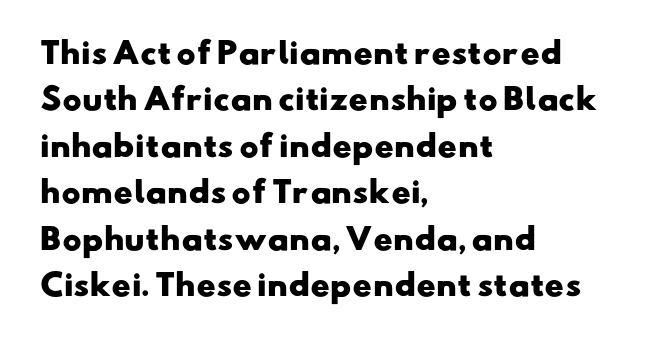
The image shows 29 px heavy, wide sans-serif type; set left-aligned, normal line spacing (1.6x), normal letter spacing, not underlined; low stroke contrast and a small x-height.
